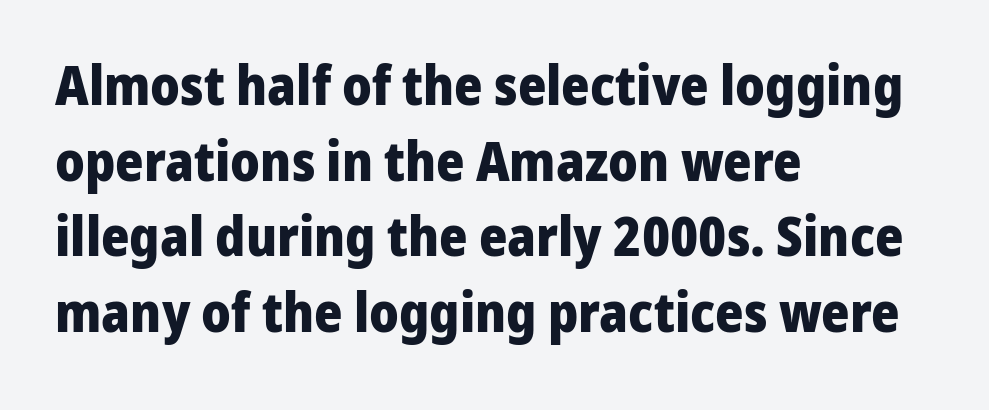
The image shows 54 px heavy sans-serif type, upright; set left-aligned, normal line spacing (1.4x), normal letter spacing, not underlined; low stroke contrast and a medium x-height.
